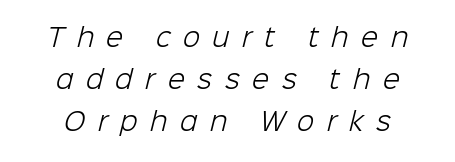
The image shows 25 px text type; set normal line spacing (1.68x), unusually wide letter spacing (+0.5 em), not underlined.
